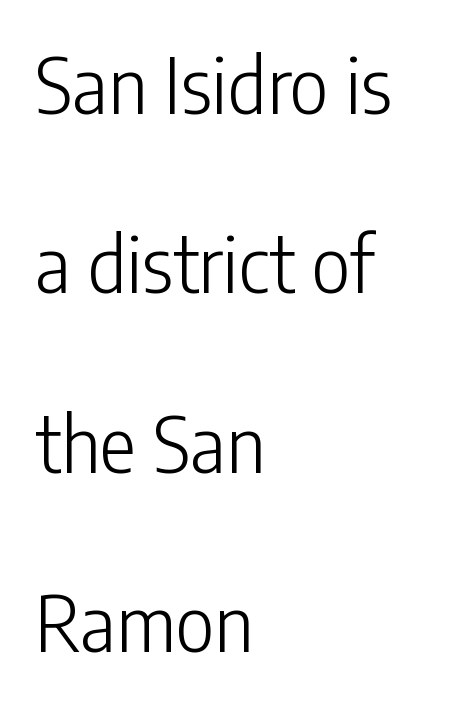
Spacing verdict: proportional, widths tailored to each character. Quick note: underline off. The strokes are not fattened; the text isn't bold. The rendering shows plain stroke endings on the letterforms — a sans-serif design. Compared with typical body copy, the letter spacing here is the same. Quick note: not italic, upright.
